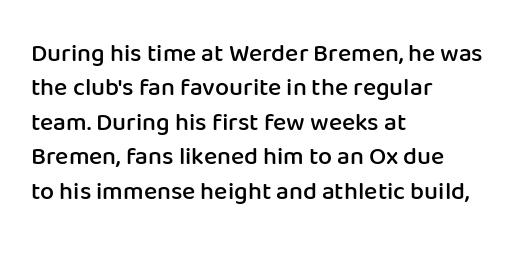
{"italic": "no", "bold": "semi", "underline": "no", "align": "left", "line_spacing": "normal", "line_spacing_ratio": 1.38, "letter_spacing": "normal", "letter_spacing_em": 0.0, "glyph_px": 25}
